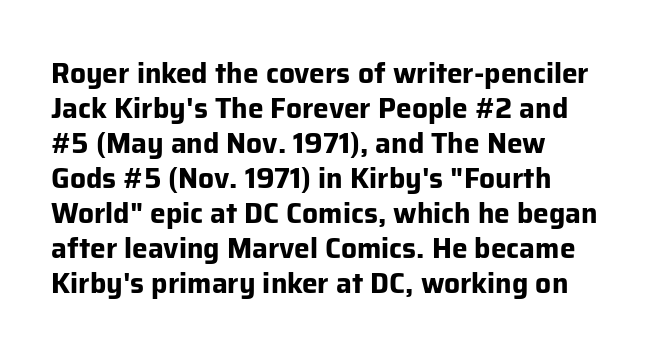
Q: Is the text bold? A: Yes.
Q: Is the text italic (slanted)? A: No, it is upright.
Q: Is the typeface a serif or a sans-serif typeface? A: Sans-serif.
Q: Is the text underlined? A: No.
Q: How is the paragraph aligned? A: Left-aligned.
Q: Is the spacing between letters normal or unusually wide? A: Normal.
Q: Is the spacing between lines tight, normal or loose? A: Normal.
Q: Width (condensed, normal, or wide)? A: Normal.
Q: Stroke contrast? A: Low.
Q: x-height? A: Medium.
Q: Monospaced? A: No.
